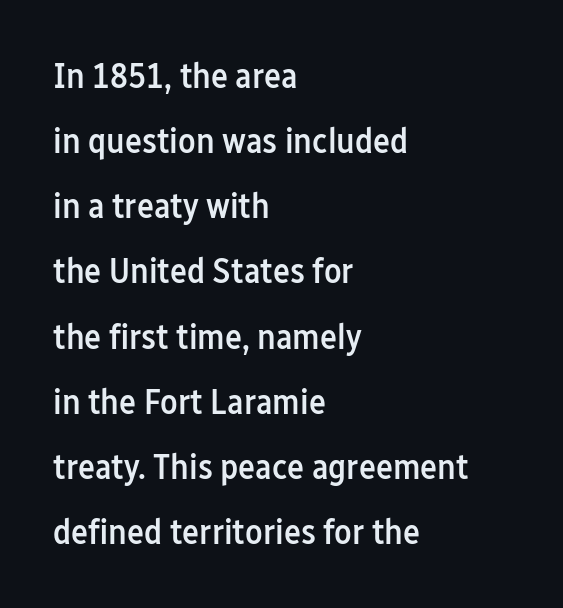
A typesetter would mark this as roman, not italic. Notice how the passage keeps a crisp vertical edge on the left only. Spacing verdict: proportional, widths tailored to each character. Each word holds together tightly as a unit, with standard inter-letter gaps. Caption: semibold face, moderately heavy strokes. Stroke terminals: plain, sans-serif.
